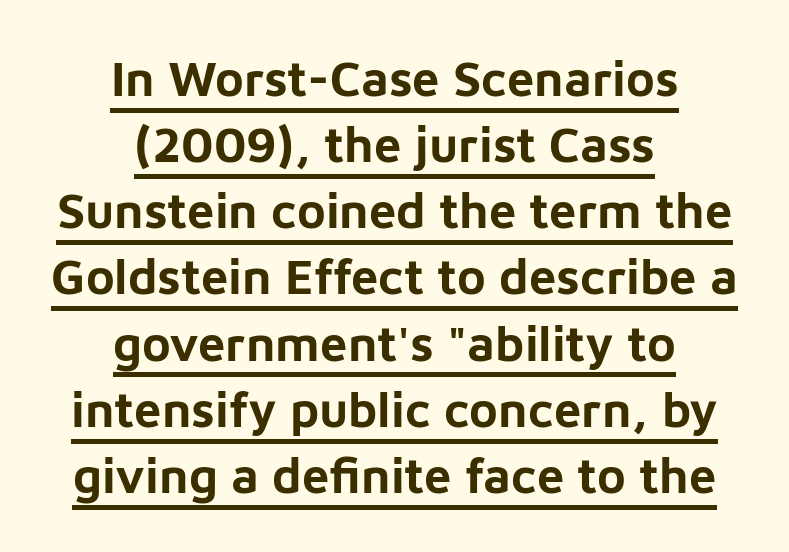
The image shows 49 px bold sans-serif type, upright; set centered, normal line spacing (1.35x), normal letter spacing, underlined; low stroke contrast and a medium x-height.
